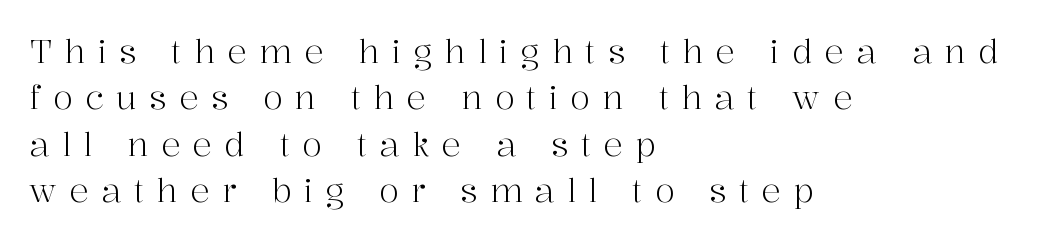
{"serif": "yes", "italic": "no", "bold": "no", "weight": "light", "width": "normal", "stroke_contrast": "high", "x_height": "medium", "monospaced": "no", "underline": "no", "align": "left", "line_spacing": "normal", "line_spacing_ratio": 1.45, "letter_spacing": "wide", "letter_spacing_em": 0.39, "glyph_px": 32}
